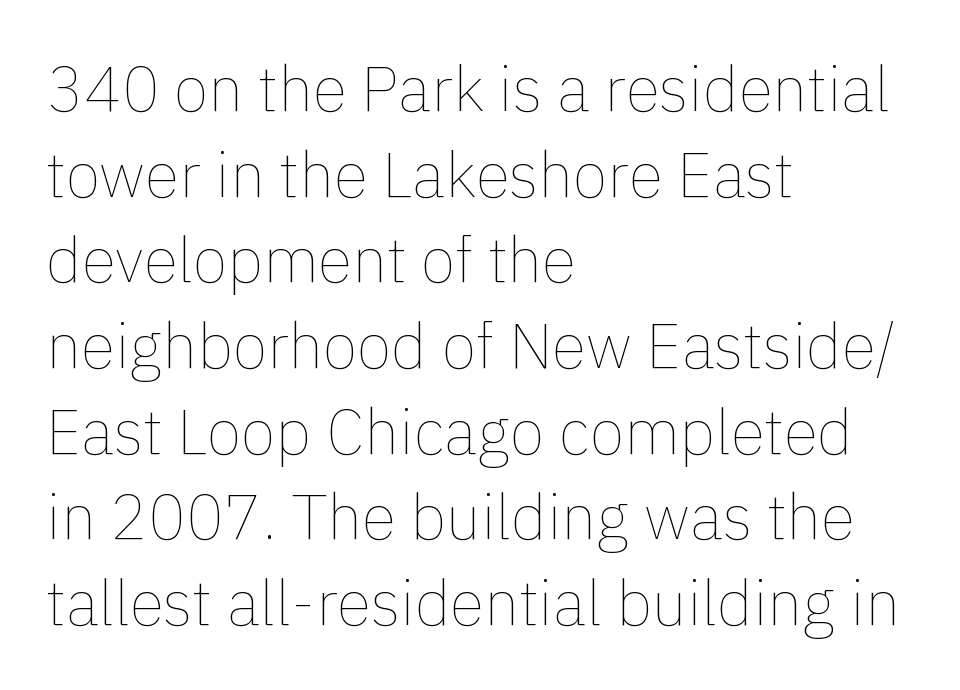
The vertical gap from one line to the next is medium. The face used here is proportionally spaced, like ordinary book or web type. Is there any slant? The stems are plumb. The words here are not underlined. Tracking here is standard; glyphs follow each other at the usual distance.
